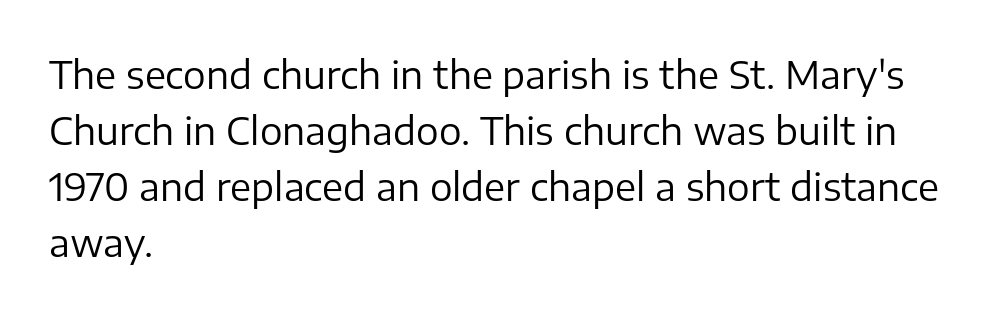
The image shows 38 px regular-weight sans-serif type, upright; set left-aligned, normal line spacing (1.47x), normal letter spacing, not underlined; low stroke contrast and a medium x-height.
